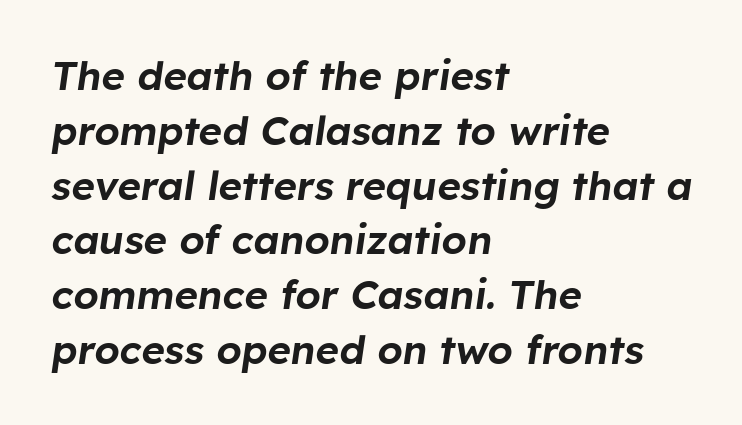
The image shows 40 px text type, italic (leaning right); set left-aligned, normal line spacing (1.37x), normal letter spacing, not underlined; low stroke contrast and a medium x-height.
